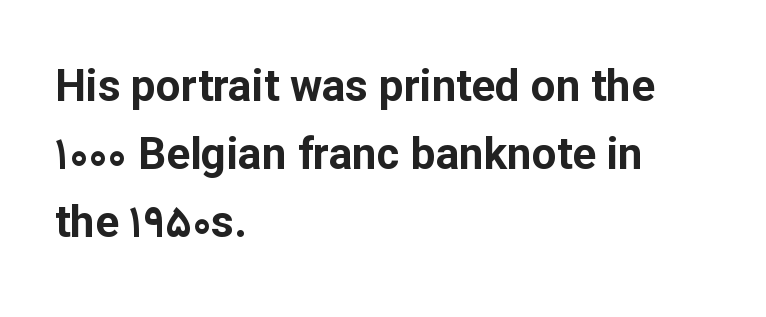
The image shows 44 px bold sans-serif type, upright; set left-aligned, normal line spacing (1.55x), normal letter spacing, not underlined; low stroke contrast and a medium x-height.
